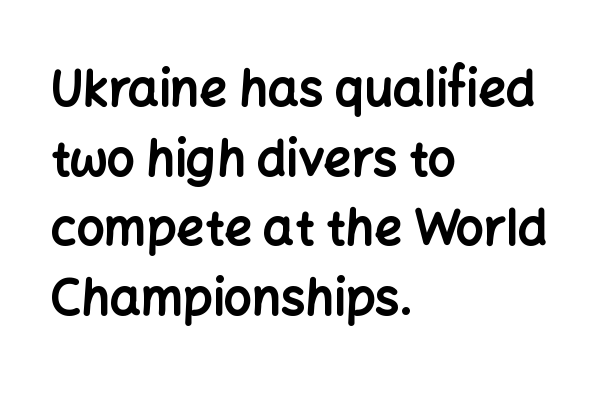
Q: Is the text bold? A: Yes.
Q: Is the text italic (slanted)? A: No, it is upright.
Q: Is the typeface a serif or a sans-serif typeface? A: Sans-serif.
Q: Is the text underlined? A: No.
Q: How is the paragraph aligned? A: Left-aligned.
Q: Is the spacing between letters normal or unusually wide? A: Normal.
Q: Is the spacing between lines tight, normal or loose? A: Normal.
Q: Width (condensed, normal, or wide)? A: Normal.
Q: Stroke contrast? A: Low.
Q: x-height? A: Medium.
Q: Monospaced? A: No.
